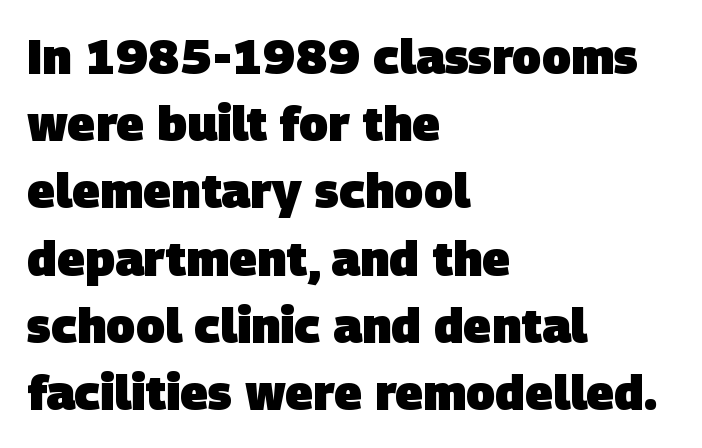
Q: Is the text bold? A: Yes.
Q: Is the typeface a serif or a sans-serif typeface? A: Sans-serif.
Q: Is the text underlined? A: No.
Q: How is the paragraph aligned? A: Left-aligned.
Q: Is the spacing between letters normal or unusually wide? A: Normal.
Q: Is the spacing between lines tight, normal or loose? A: Normal.
Q: Width (condensed, normal, or wide)? A: Normal.
Q: Stroke contrast? A: Low.
Q: x-height? A: Large.
Q: Monospaced? A: No.
